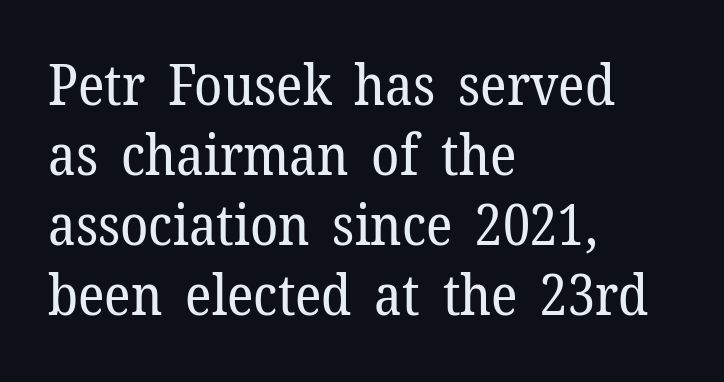
The image shows 57 px regular-weight serif type, upright; set left-aligned, line spacing 1.23x, normal letter spacing, not underlined; low stroke contrast and a medium x-height.
